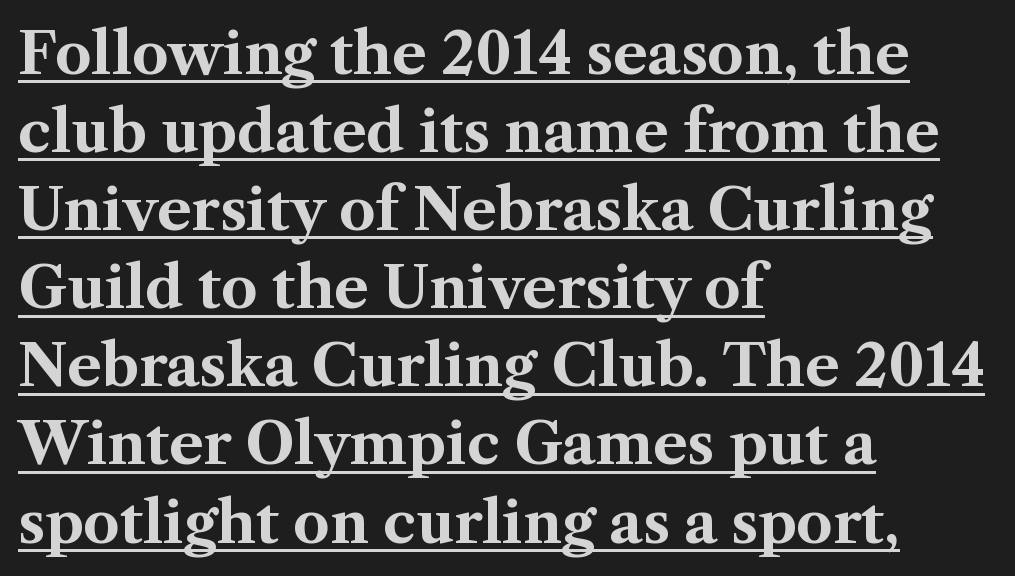
The line-height multiplier appears to be the usual default. These lines are rendered in a variable-pitch font. The lettering is marked with a stroke running underneath it. Typesetter's note: full bold, strokes at maximum text heaviness. A typesetter would label this face a serif.
